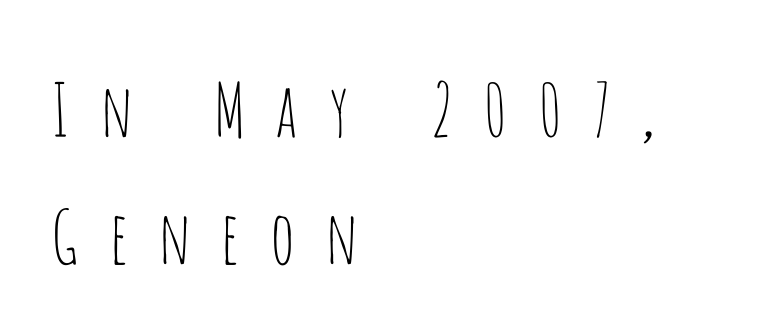
{"serif": "no", "italic": "no", "bold": "no", "weight": "thin", "width": "condensed", "stroke_contrast": "low", "x_height": "large", "monospaced": "no", "underline": "no", "align": "left", "line_spacing_ratio": 1.74, "letter_spacing": "wide", "letter_spacing_em": 0.36, "glyph_px": 73}
